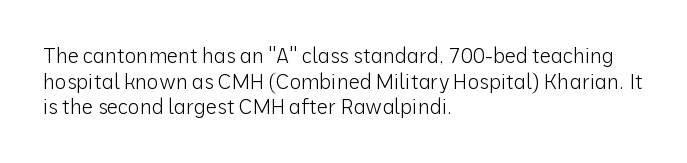
The image shows 20 px text type, upright; set left-aligned, normal line spacing (1.28x), normal letter spacing, not underlined.
